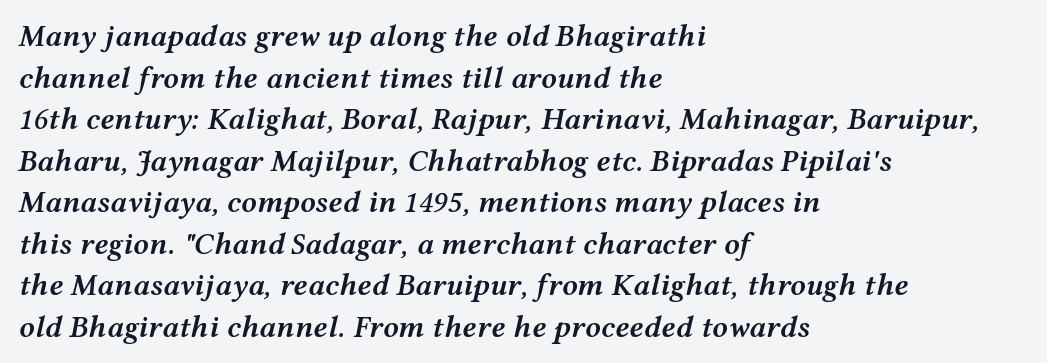
The image shows 31 px semibold, wide type, italic (leaning right); set left-aligned, normal line spacing (1.34x), normal letter spacing, not underlined; medium stroke contrast and a medium x-height.
